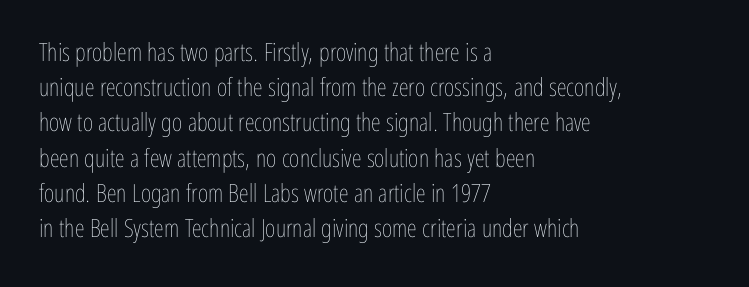
Q: Is the text bold? A: No.
Q: Is the text italic (slanted)? A: No, it is upright.
Q: Is the text underlined? A: No.
Q: How is the paragraph aligned? A: Left-aligned.
Q: Is the spacing between letters normal or unusually wide? A: Normal.
Q: Is the spacing between lines tight, normal or loose? A: Normal.
